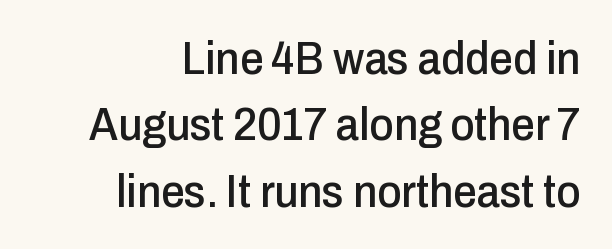
Q: Is the text italic (slanted)? A: No, it is upright.
Q: Is the typeface a serif or a sans-serif typeface? A: Sans-serif.
Q: Is the text underlined? A: No.
Q: How is the paragraph aligned? A: Right-aligned.
Q: Is the spacing between letters normal or unusually wide? A: Normal.
Q: Is the spacing between lines tight, normal or loose? A: Normal.
Q: Width (condensed, normal, or wide)? A: Condensed.
Q: Stroke contrast? A: Low.
Q: x-height? A: Medium.
Q: Monospaced? A: No.
